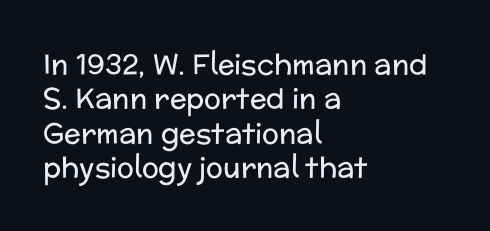
{"serif": "no", "italic": "no", "bold": "no", "weight": "regular", "width": "normal", "stroke_contrast": "low", "x_height": "medium", "monospaced": "no", "underline": "no", "align": "left", "line_spacing_ratio": 1.23, "letter_spacing": "normal", "letter_spacing_em": 0.0, "glyph_px": 28}
